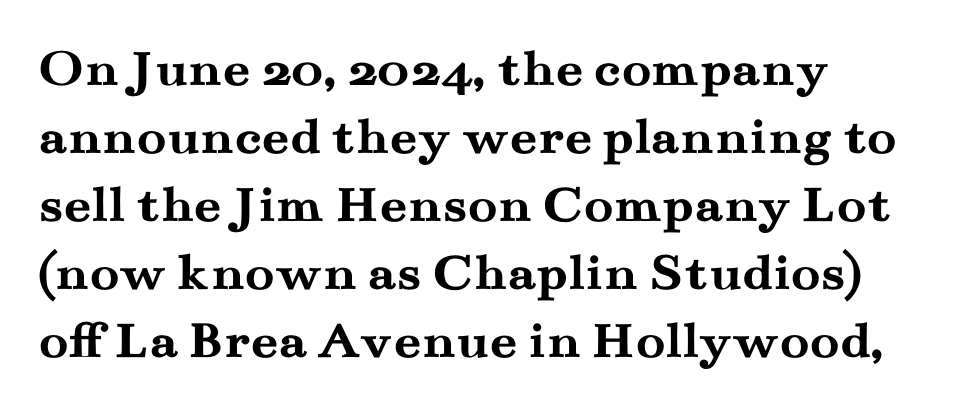
The image shows 54 px semibold, wide serif type, upright; set left-aligned, normal line spacing (1.26x), normal letter spacing, not underlined; medium stroke contrast and a small x-height.
